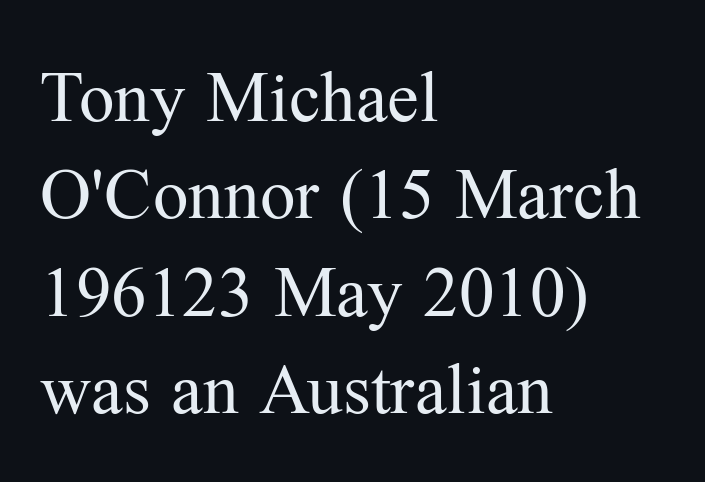
Each word holds together tightly as a unit, with standard inter-letter gaps. If you drew a ruler down the left edge, every line would touch it. Stroke thickness stays within the range of a standard reading face or lighter. In terms of letterform style, serifs are clearly present. Do the characters align in a grid? No, the font is proportional. The words here are not underlined.
